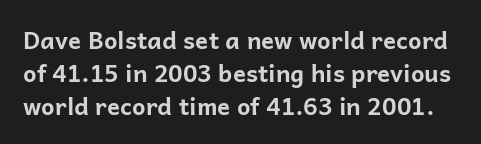
Q: Is the text bold? A: Yes.
Q: Is the text italic (slanted)? A: No, it is upright.
Q: Is the text underlined? A: No.
Q: Is the spacing between letters normal or unusually wide? A: Normal.
Q: Is the spacing between lines tight, normal or loose? A: Normal.
